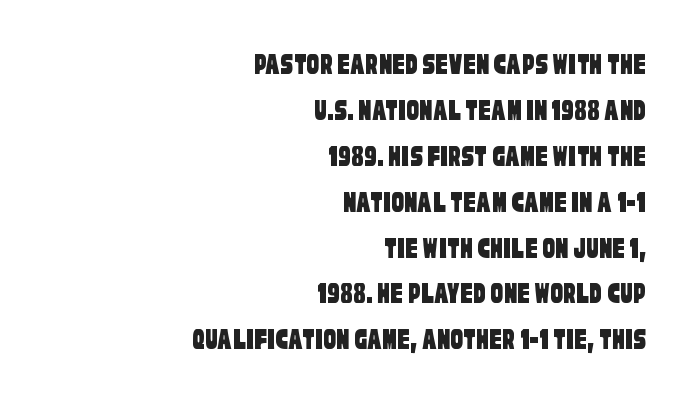
{"serif": "no", "width": "condensed", "stroke_contrast": "low", "x_height": "large", "monospaced": "no", "underline": "no", "align": "right", "line_spacing": "normal", "line_spacing_ratio": 1.48, "letter_spacing": "normal", "letter_spacing_em": 0.0, "glyph_px": 31}
